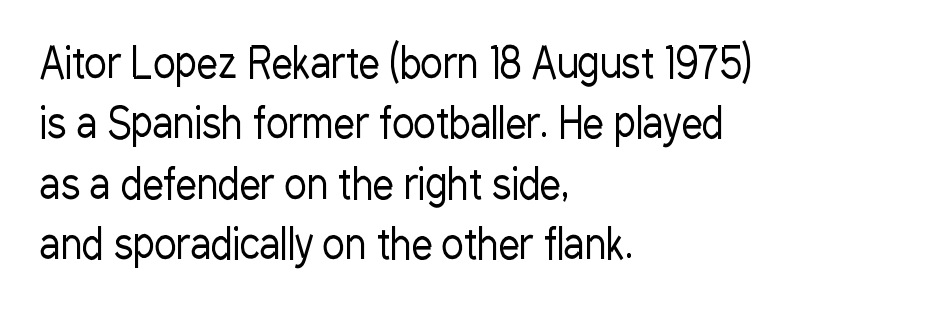
Tracking here is standard; glyphs follow each other at the usual distance. This is sans-serif lettering, the kind often seen on screens and signage. The string is rendered with underlining switched off. The text block is weighted toward the left margin, trailing off unevenly rightward. Quick note: not italic, upright.
